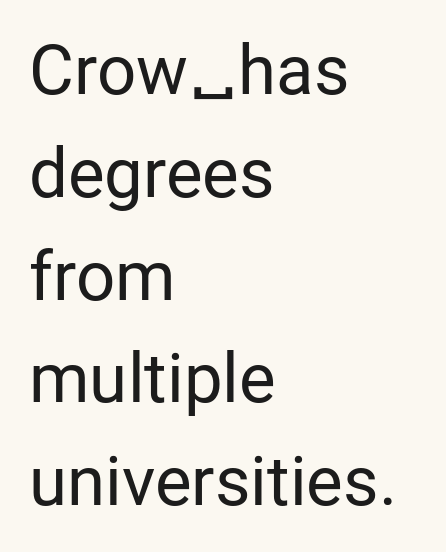
The image shows 69 px regular-weight sans-serif type, upright; set left-aligned, normal line spacing (1.49x), normal letter spacing, not underlined; low stroke contrast and a medium x-height.
